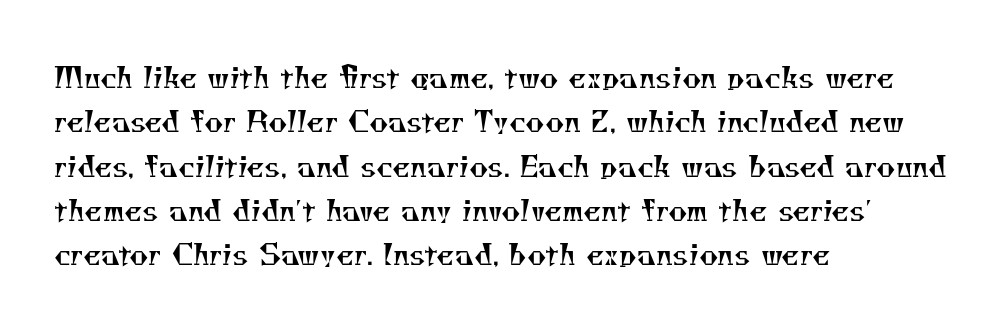
The image shows 29 px regular-weight serif type; set left-aligned, normal line spacing (1.53x), normal letter spacing, not underlined; medium stroke contrast and a small x-height.
